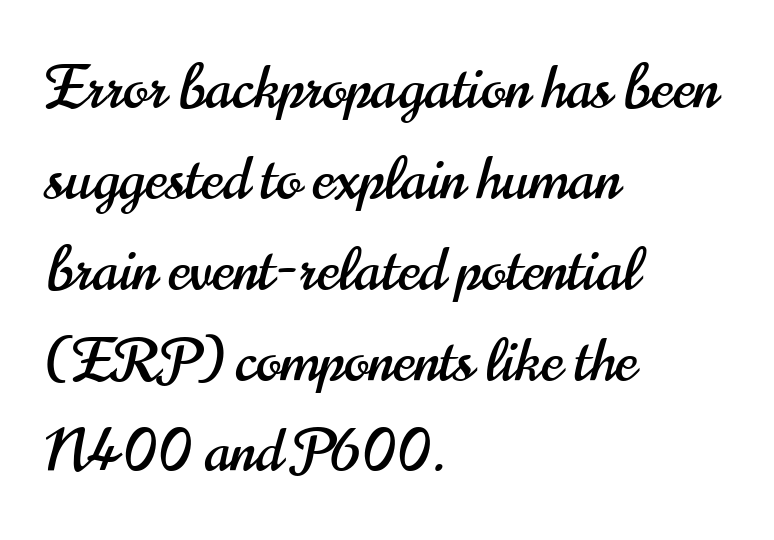
{"serif": "no", "width": "condensed", "stroke_contrast": "high", "x_height": "small", "monospaced": "no", "underline": "no", "align": "left", "line_spacing": "normal", "line_spacing_ratio": 1.54, "letter_spacing": "normal", "letter_spacing_em": 0.0, "glyph_px": 59}
